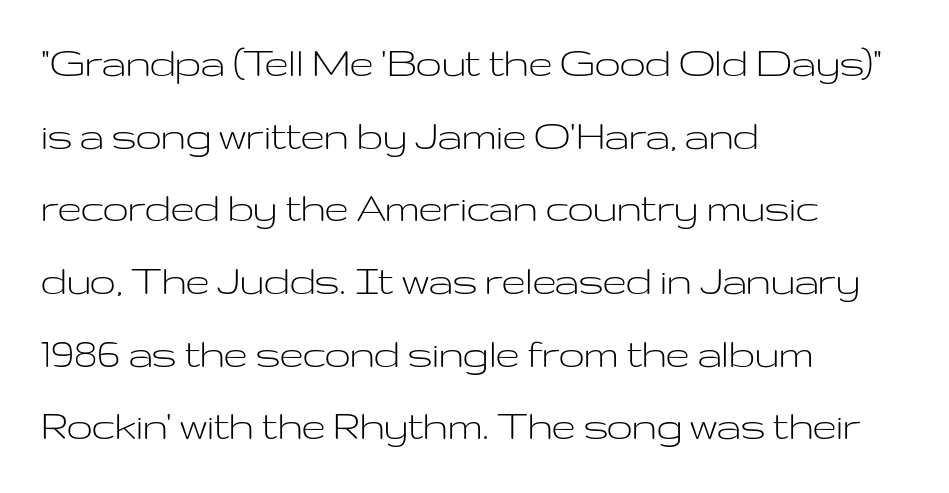
Proportional: the letters do not fall into vertical columns. Honestly, there is no underline to notice here at all. Is the type heavy? It reads as light-to-regular instead. Leading matches the norm, producing a regular column.
